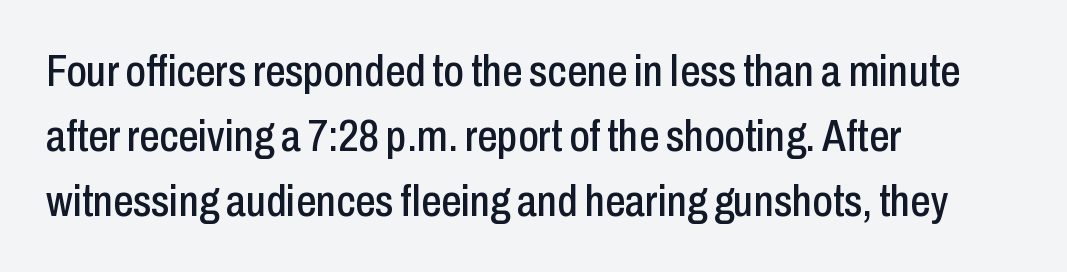
The image shows 45 px condensed sans-serif type, upright; set left-aligned, normal line spacing (1.44x), normal letter spacing, not underlined; low stroke contrast and a medium x-height.
